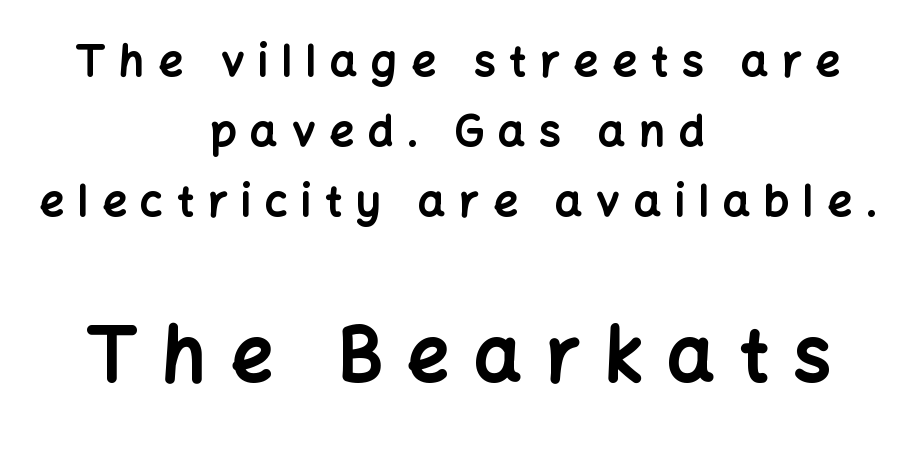
Words float on clear page, feet unadorned. Evenly set lines give the paragraph a standard silhouette. Vertical strokes here are truly vertical. These lines are centered, leaving both edges ragged. The characters look thick and weighty, a clear bold. A typesetter would label this face a sans.
